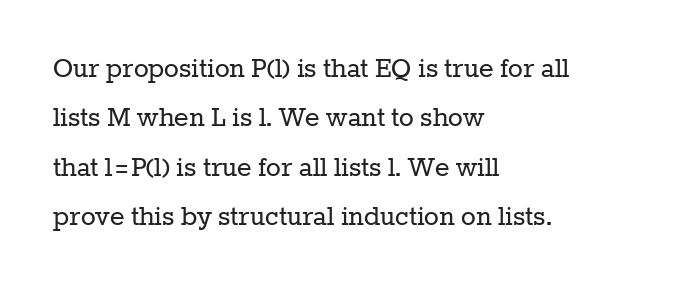
The lettering holds an erect, upright posture throughout. Does the copy run flush right? No — it runs flush left. Is this a fixed-width face? No — the glyphs have proportional, varying widths. The designer went with a serif here, giving each stem small feet.
